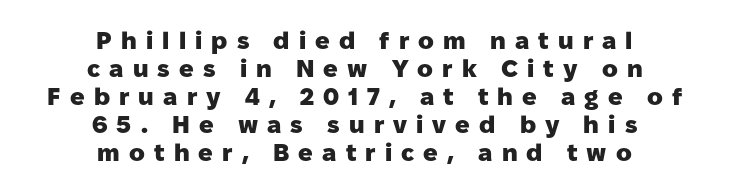
No word sits above an underline. Spacing between characters has been opened up far beyond the box default. The passage is arranged like a title page — every line centered. In terms of weight, the rendering is a true, heavy bold. Italic: no, the glyphs are upright roman.
